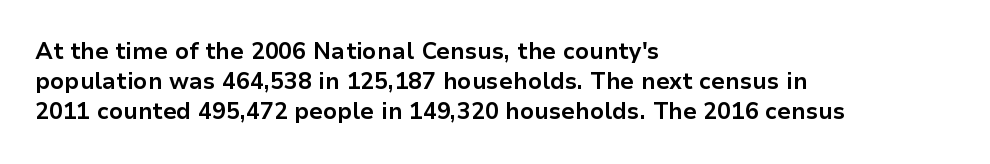
Q: Is the text bold? A: Yes.
Q: Is the text italic (slanted)? A: No, it is upright.
Q: Is the text underlined? A: No.
Q: How is the paragraph aligned? A: Left-aligned.
Q: Is the spacing between letters normal or unusually wide? A: Normal.
Q: Is the spacing between lines tight, normal or loose? A: Normal.
